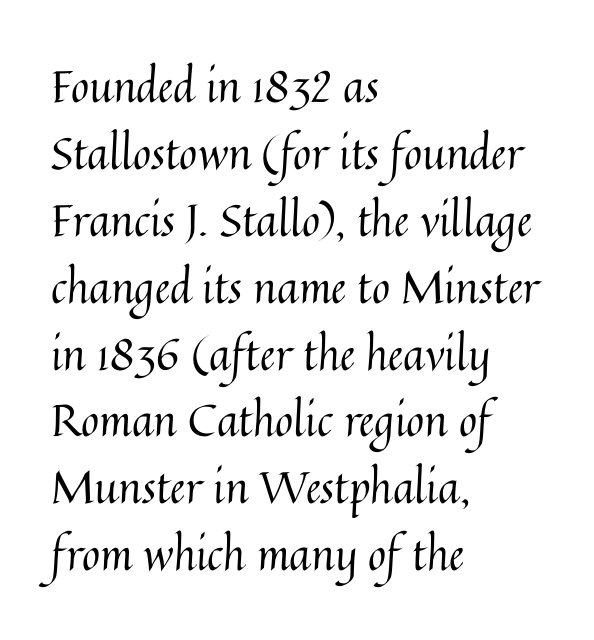
Q: Is the text bold? A: No.
Q: Is the text underlined? A: No.
Q: How is the paragraph aligned? A: Left-aligned.
Q: Is the spacing between letters normal or unusually wide? A: Normal.
Q: Is the spacing between lines tight, normal or loose? A: Normal.
Q: Width (condensed, normal, or wide)? A: Normal.
Q: Stroke contrast? A: Medium.
Q: x-height? A: Medium.
Q: Monospaced? A: No.
